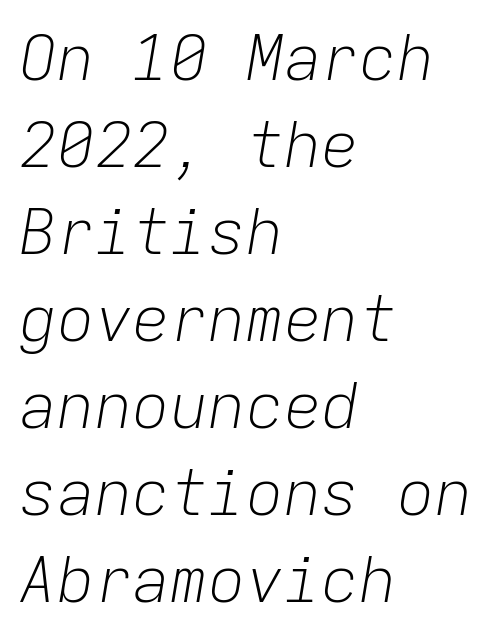
{"italic": "yes", "lean": "right", "slant_degrees": 9, "bold": "no", "weight": "light", "width": "normal", "stroke_contrast": "low", "x_height": "medium", "monospaced": "yes", "underline": "no", "align": "left", "line_spacing": "normal", "line_spacing_ratio": 1.38, "letter_spacing": "normal", "letter_spacing_em": 0.0, "glyph_px": 63}
